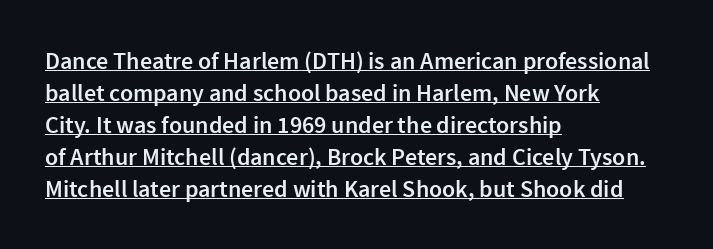
The image shows 24 px text type, upright; set left-aligned, normal line spacing (1.33x), normal letter spacing, underlined.
